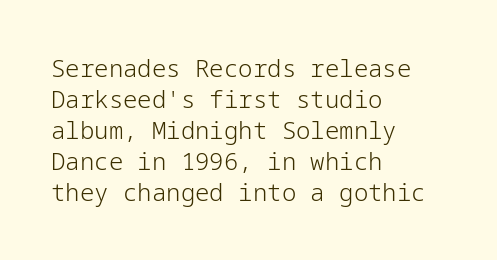
These lines keep a tight, regular rhythm from letter to letter. Notice how descenders clear the ascenders below comfortably — that's standard leading. These lines were composed using upright roman letters. One-word summary of the alignment: left. Nobody drew a line under any word here. The typesetting does not lean heavy: it is not bold.
